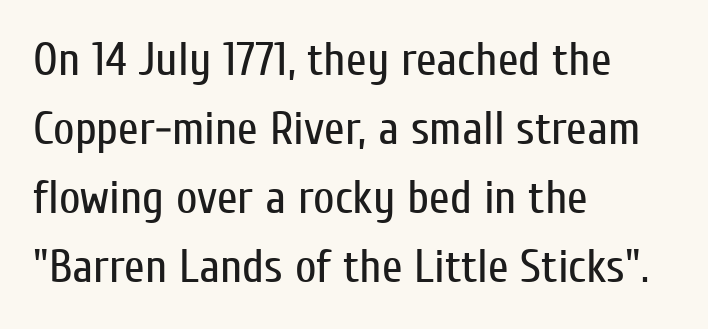
Q: Is the text bold? A: No.
Q: Is the text italic (slanted)? A: No, it is upright.
Q: Is the typeface a serif or a sans-serif typeface? A: Sans-serif.
Q: Is the text underlined? A: No.
Q: How is the paragraph aligned? A: Left-aligned.
Q: Is the spacing between letters normal or unusually wide? A: Normal.
Q: Is the spacing between lines tight, normal or loose? A: Normal.
Q: Width (condensed, normal, or wide)? A: Condensed.
Q: Stroke contrast? A: Low.
Q: x-height? A: Medium.
Q: Monospaced? A: No.
